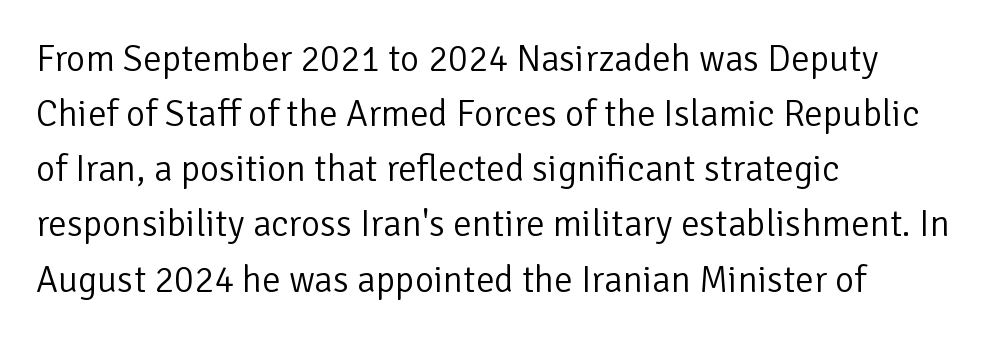
Q: Is the text bold? A: No.
Q: Is the text italic (slanted)? A: No, it is upright.
Q: Is the typeface a serif or a sans-serif typeface? A: Sans-serif.
Q: Is the text underlined? A: No.
Q: How is the paragraph aligned? A: Left-aligned.
Q: Is the spacing between letters normal or unusually wide? A: Normal.
Q: Is the spacing between lines tight, normal or loose? A: Normal.
Q: Width (condensed, normal, or wide)? A: Normal.
Q: Stroke contrast? A: Low.
Q: x-height? A: Medium.
Q: Monospaced? A: No.
